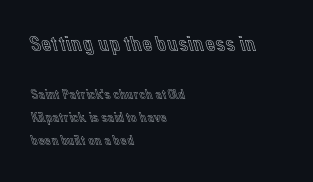
{"underline": "no", "align": "left", "line_spacing": "normal", "line_spacing_ratio": 1.65, "letter_spacing": "normal", "letter_spacing_em": 0.0, "larger_block": "first", "size_ratio": 1.57, "glyph_px": 22}
